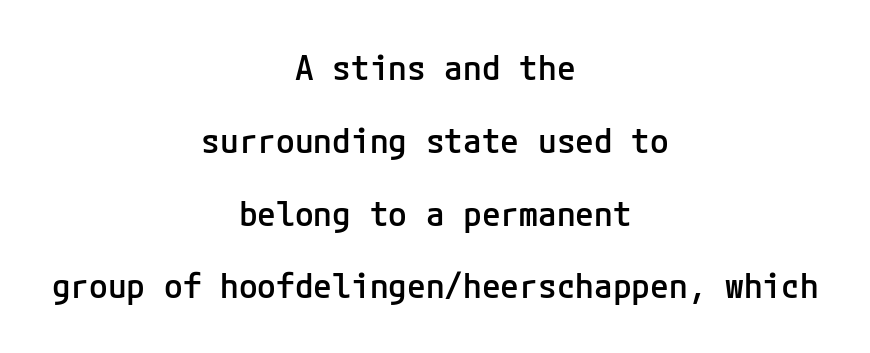
The image shows 34 px semibold sans-serif type, upright; set centered, loose line spacing (2.14x), normal letter spacing, not underlined; low stroke contrast and a medium x-height.
